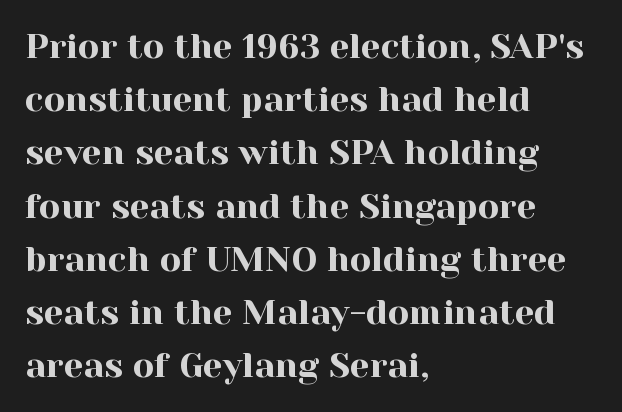
Words appear dense and cohesive because spacing is normal. Each line starts at the same left margin while the right side varies. Looks like regular typesetting: each glyph gets only the width it needs. This sample keeps an unexceptional amount of space between lines. Check under the words: just untouched page. Old-style or modern, the face here clearly has serifs.
